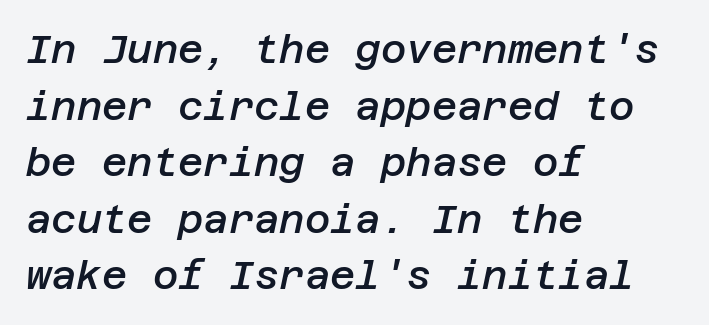
Q: Is the text bold? A: Semi-bold.
Q: Is the text italic (slanted)? A: Yes, it leans right by about 12 degrees.
Q: Is the text underlined? A: No.
Q: How is the paragraph aligned? A: Left-aligned.
Q: Is the spacing between letters normal or unusually wide? A: Normal.
Q: Is the spacing between lines tight, normal or loose? A: Normal.
Q: Width (condensed, normal, or wide)? A: Normal.
Q: Stroke contrast? A: Low.
Q: x-height? A: Large.
